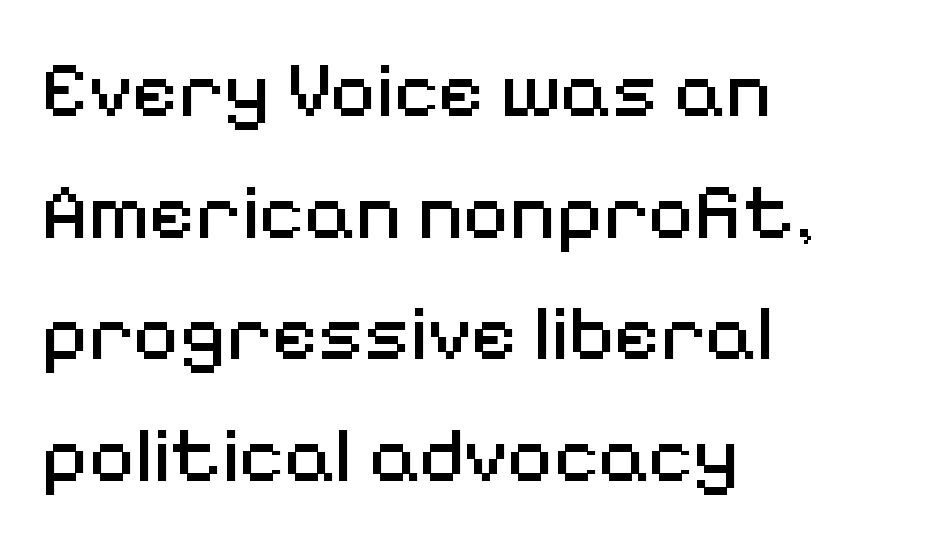
Think standard paragraph weight, or any step lighter than that. Grotesque or geometric, the face here clearly has no serifs. The passage shown is typed in a proportional face where columns would drift. Tall strokes in this sample are plumb rather than angled.
